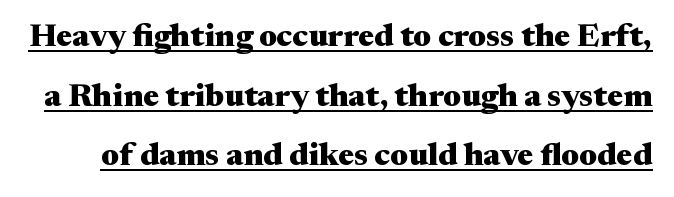
{"serif": "yes", "italic": "no", "bold": "yes", "weight": "heavy", "width": "wide", "stroke_contrast": "medium", "x_height": "medium", "monospaced": "no", "underline": "yes", "line_spacing_ratio": 1.86, "letter_spacing": "normal", "letter_spacing_em": 0.0, "glyph_px": 32}
